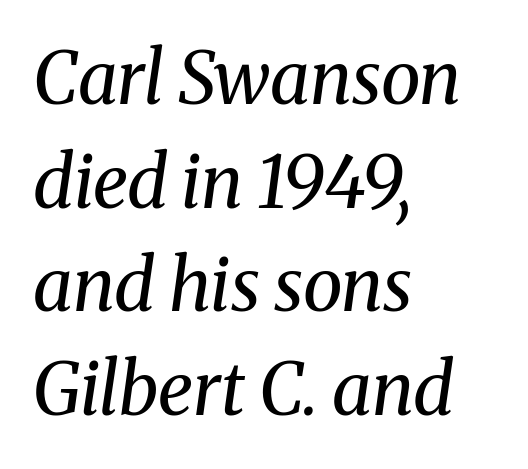
{"serif": "yes", "italic": "yes", "lean": "right", "slant_degrees": 8, "bold": "no", "weight": "regular", "width": "normal", "stroke_contrast": "medium", "x_height": "medium", "monospaced": "no", "underline": "no", "align": "left", "line_spacing": "normal", "line_spacing_ratio": 1.44, "letter_spacing": "normal", "letter_spacing_em": 0.0, "glyph_px": 72}
